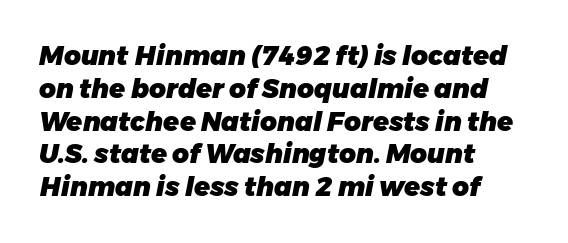
{"italic": "yes", "lean": "right", "slant_degrees": 11, "bold": "yes", "underline": "no", "align": "left", "line_spacing": "normal", "line_spacing_ratio": 1.26, "letter_spacing": "normal", "letter_spacing_em": 0.0, "glyph_px": 26}
